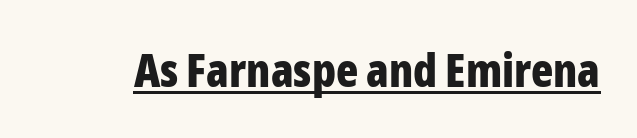
{"serif": "no", "italic": "no", "bold": "yes", "weight": "bold", "width": "condensed", "stroke_contrast": "low", "x_height": "medium", "monospaced": "no", "underline": "yes", "letter_spacing": "normal", "letter_spacing_em": 0.0, "glyph_px": 46}
